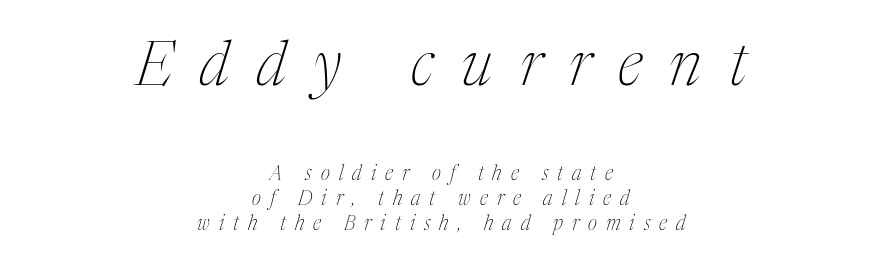
Q: Is the text bold? A: No.
Q: Is the text italic (slanted)? A: Yes, it leans right by about 17 degrees.
Q: Is the typeface a serif or a sans-serif typeface? A: Serif.
Q: Is the text underlined? A: No.
Q: How is the paragraph aligned? A: Centered.
Q: Is the spacing between letters normal or unusually wide? A: Unusually wide.
Q: Is the spacing between lines tight, normal or loose? A: Normal.
Q: Which block of text is set in a larger size, the first (top) or the second (bottom)? A: The first (top) one.
Q: Width (condensed, normal, or wide)? A: Condensed.
Q: Stroke contrast? A: Medium.
Q: x-height? A: Medium.
Q: Monospaced? A: No.
